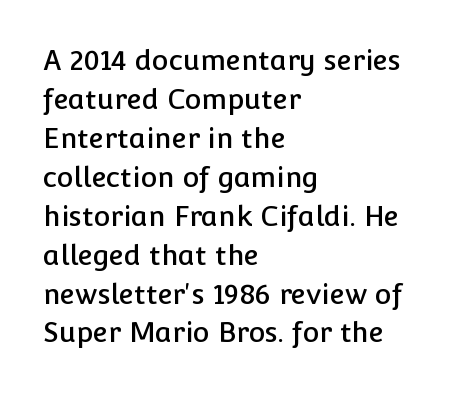
Q: Is the text italic (slanted)? A: No, it is upright.
Q: Is the typeface a serif or a sans-serif typeface? A: Sans-serif.
Q: Is the text underlined? A: No.
Q: How is the paragraph aligned? A: Left-aligned.
Q: Is the spacing between letters normal or unusually wide? A: Normal.
Q: Is the spacing between lines tight, normal or loose? A: Normal.
Q: Width (condensed, normal, or wide)? A: Normal.
Q: Stroke contrast? A: Low.
Q: x-height? A: Medium.
Q: Monospaced? A: No.
